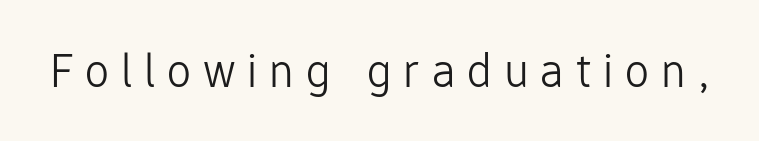
Q: Is the text bold? A: No.
Q: Is the text italic (slanted)? A: No, it is upright.
Q: Is the typeface a serif or a sans-serif typeface? A: Sans-serif.
Q: Is the text underlined? A: No.
Q: Is the spacing between letters normal or unusually wide? A: Unusually wide.
Q: Width (condensed, normal, or wide)? A: Normal.
Q: Stroke contrast? A: Low.
Q: x-height? A: Medium.
Q: Monospaced? A: No.
